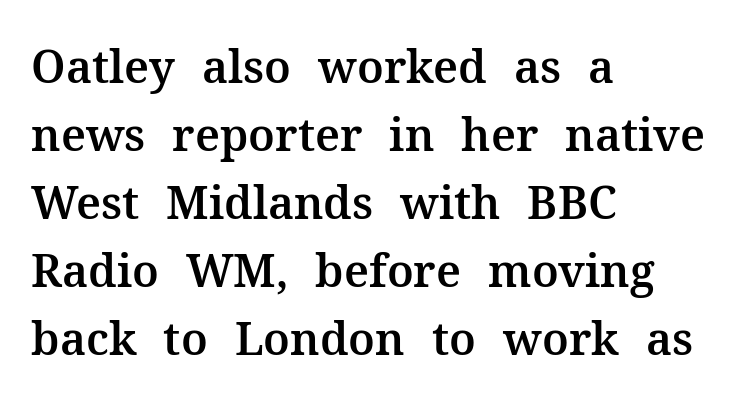
Q: Is the text italic (slanted)? A: No, it is upright.
Q: Is the typeface a serif or a sans-serif typeface? A: Serif.
Q: Is the text underlined? A: No.
Q: How is the paragraph aligned? A: Left-aligned.
Q: Is the spacing between letters normal or unusually wide? A: Normal.
Q: Is the spacing between lines tight, normal or loose? A: Normal.
Q: Width (condensed, normal, or wide)? A: Normal.
Q: Stroke contrast? A: Medium.
Q: x-height? A: Medium.
Q: Monospaced? A: No.
